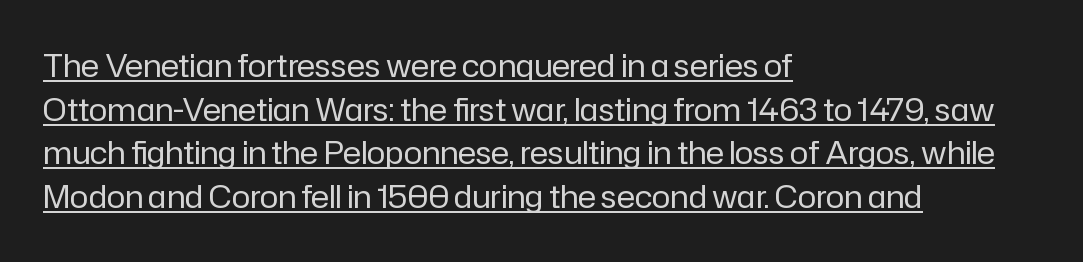
Q: Is the text bold? A: No.
Q: Is the text italic (slanted)? A: No, it is upright.
Q: Is the typeface a serif or a sans-serif typeface? A: Sans-serif.
Q: Is the text underlined? A: Yes.
Q: How is the paragraph aligned? A: Left-aligned.
Q: Is the spacing between letters normal or unusually wide? A: Normal.
Q: Is the spacing between lines tight, normal or loose? A: Normal.
Q: Width (condensed, normal, or wide)? A: Normal.
Q: Stroke contrast? A: Low.
Q: x-height? A: Medium.
Q: Monospaced? A: No.
